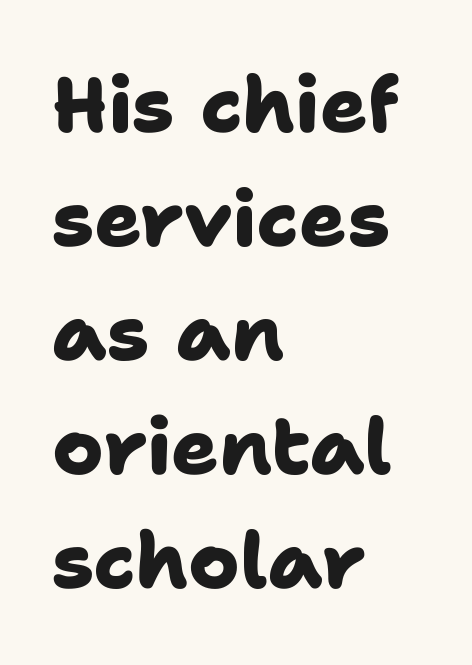
{"serif": "no", "bold": "yes", "weight": "heavy", "width": "normal", "stroke_contrast": "low", "x_height": "medium", "monospaced": "no", "underline": "no", "align": "left", "line_spacing": "normal", "line_spacing_ratio": 1.46, "letter_spacing": "normal", "letter_spacing_em": 0.0, "glyph_px": 78}
